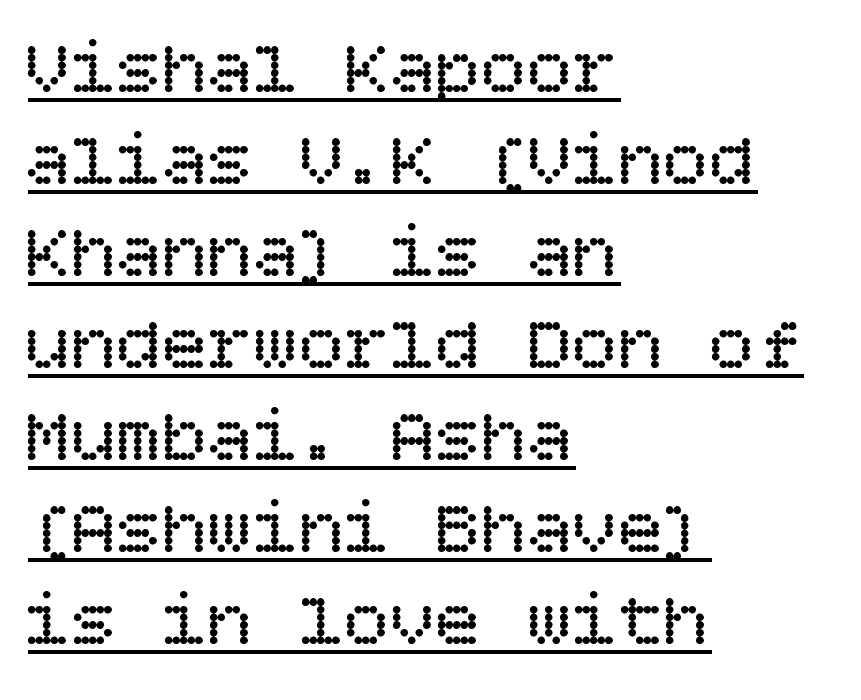
Q: Is the text bold? A: No.
Q: Is the text italic (slanted)? A: No, it is upright.
Q: Is the text underlined? A: Yes.
Q: How is the paragraph aligned? A: Left-aligned.
Q: Is the spacing between letters normal or unusually wide? A: Normal.
Q: Width (condensed, normal, or wide)? A: Normal.
Q: Stroke contrast? A: Low.
Q: x-height? A: Large.
